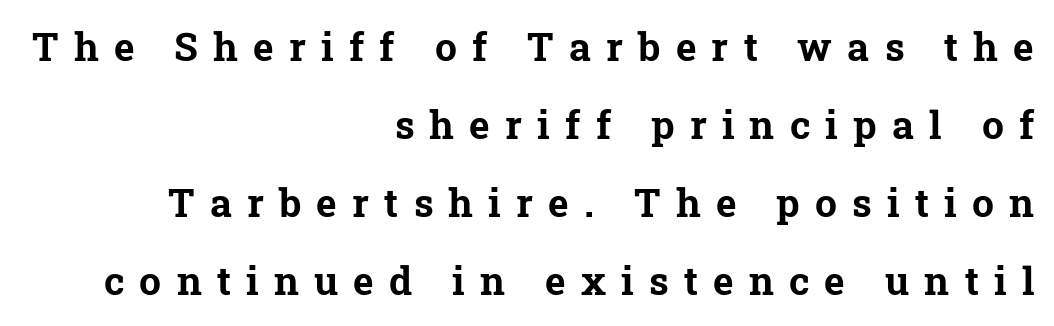
{"serif": "yes", "bold": "yes", "weight": "bold", "width": "normal", "stroke_contrast": "low", "x_height": "medium", "monospaced": "no", "underline": "no", "align": "right", "line_spacing": "loose", "line_spacing_ratio": 2.0, "letter_spacing": "wide", "letter_spacing_em": 0.39, "glyph_px": 39}
